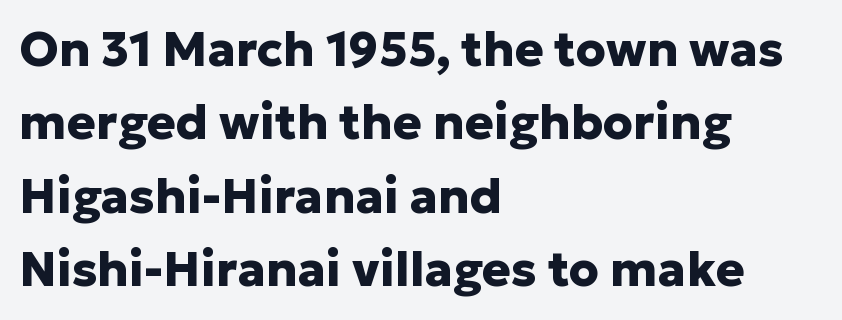
{"serif": "no", "italic": "no", "bold": "yes", "weight": "heavy", "width": "normal", "stroke_contrast": "low", "x_height": "medium", "monospaced": "no", "underline": "no", "align": "left", "line_spacing": "normal", "line_spacing_ratio": 1.53, "letter_spacing": "normal", "letter_spacing_em": 0.0, "glyph_px": 48}
